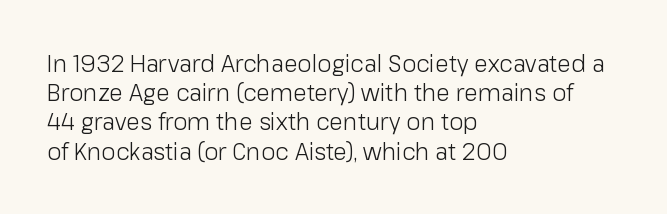
{"italic": "no", "bold": "no", "underline": "no", "align": "left", "line_spacing": "normal", "line_spacing_ratio": 1.27, "letter_spacing": "normal", "letter_spacing_em": 0.0, "glyph_px": 23}
